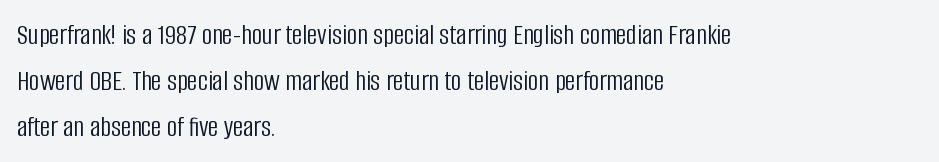
Q: Is the text bold? A: No.
Q: Is the text italic (slanted)? A: No, it is upright.
Q: Is the typeface a serif or a sans-serif typeface? A: Sans-serif.
Q: Is the text underlined? A: No.
Q: How is the paragraph aligned? A: Left-aligned.
Q: Is the spacing between letters normal or unusually wide? A: Normal.
Q: Is the spacing between lines tight, normal or loose? A: Normal.
Q: Width (condensed, normal, or wide)? A: Condensed.
Q: Stroke contrast? A: Low.
Q: x-height? A: Large.
Q: Monospaced? A: No.
